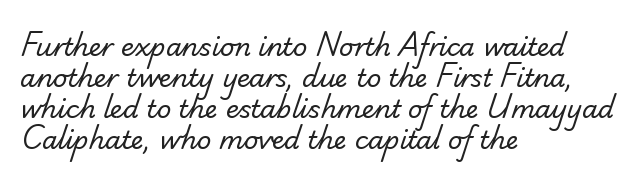
The image shows 25 px text type; set left-aligned, line spacing 1.24x, normal letter spacing, not underlined.
